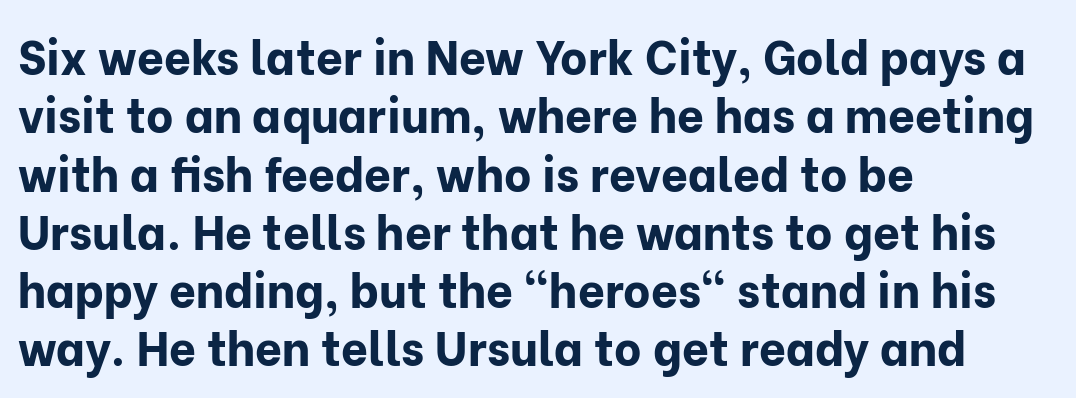
Q: Is the text bold? A: Yes.
Q: Is the text italic (slanted)? A: No, it is upright.
Q: Is the typeface a serif or a sans-serif typeface? A: Sans-serif.
Q: Is the text underlined? A: No.
Q: How is the paragraph aligned? A: Left-aligned.
Q: Is the spacing between letters normal or unusually wide? A: Normal.
Q: Width (condensed, normal, or wide)? A: Normal.
Q: Stroke contrast? A: Low.
Q: x-height? A: Medium.
Q: Monospaced? A: No.
